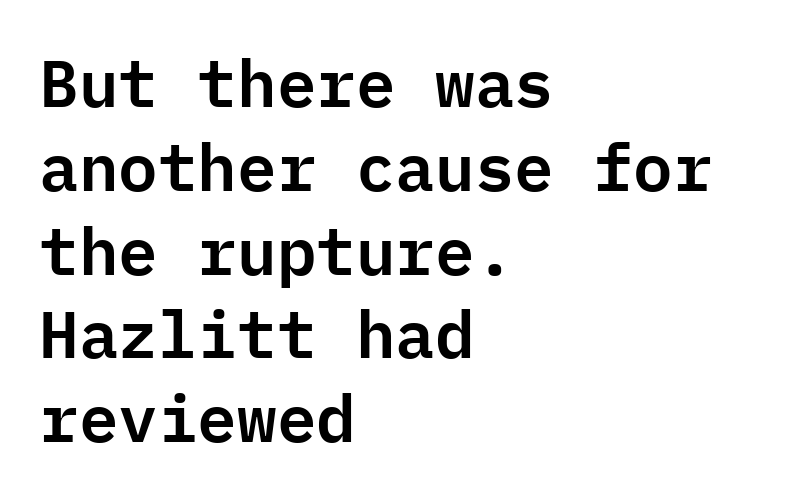
The foot of each line stays bare and open. This is sans-serif lettering, the kind often seen on screens and signage. These lines are rendered in a fixed-pitch font. The lines in this sample share a left origin and differ only in where they stop. How are the letters spaced? Ordinarily, with no added tracking.
